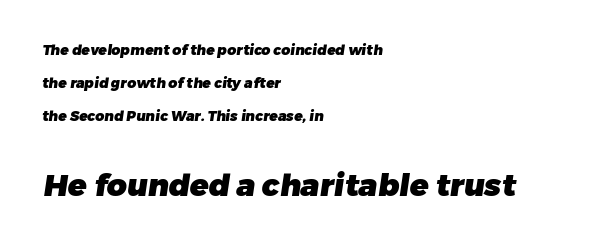
Q: Is the text bold? A: Yes.
Q: Is the typeface a serif or a sans-serif typeface? A: Sans-serif.
Q: Is the text underlined? A: No.
Q: How is the paragraph aligned? A: Left-aligned.
Q: Is the spacing between letters normal or unusually wide? A: Normal.
Q: Is the spacing between lines tight, normal or loose? A: Loose.
Q: Which block of text is set in a larger size, the first (top) or the second (bottom)? A: The second (bottom) one.
Q: Width (condensed, normal, or wide)? A: Normal.
Q: Stroke contrast? A: Low.
Q: x-height? A: Medium.
Q: Monospaced? A: No.
